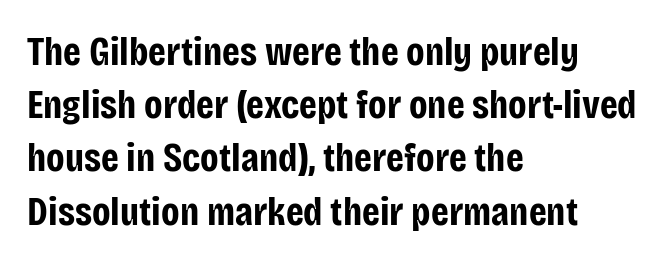
The image shows 40 px bold, condensed sans-serif type, upright; set left-aligned, normal line spacing (1.33x), normal letter spacing, not underlined; low stroke contrast and a large x-height.
